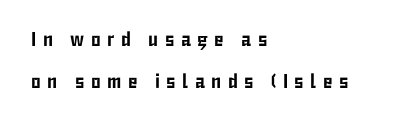
Words float on clear page, feet unadorned. This is roman type, the default non-slanted kind. Students, observe: this is what heavily led, spacious text looks like. Does extra space separate the letters? Yes, quite a lot of it. Compared with a centered layout, this one pins lines to the left instead.
